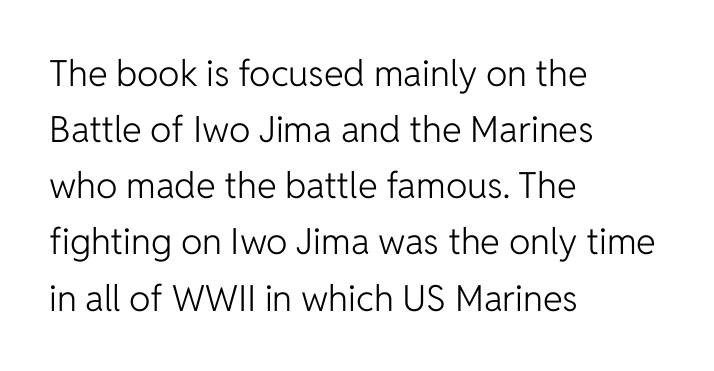
Think standard paragraph weight, or any step lighter than that. Nope, no serifs anywhere on these letters. Where is the straight margin? On the left. Nope, not italic — everything's standing straight. The face used here is rendered with its standard letterfit. The passage shown is typed in a proportional face where columns would drift.
